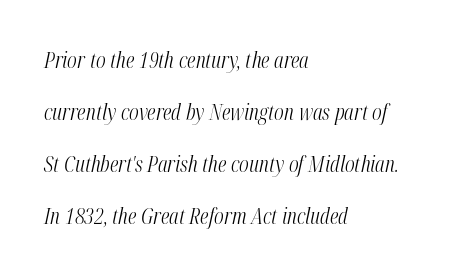
Q: Is the text bold? A: No.
Q: Is the text italic (slanted)? A: Yes, it leans right by about 12 degrees.
Q: Is the text underlined? A: No.
Q: How is the paragraph aligned? A: Left-aligned.
Q: Is the spacing between letters normal or unusually wide? A: Normal.
Q: Is the spacing between lines tight, normal or loose? A: Loose.
